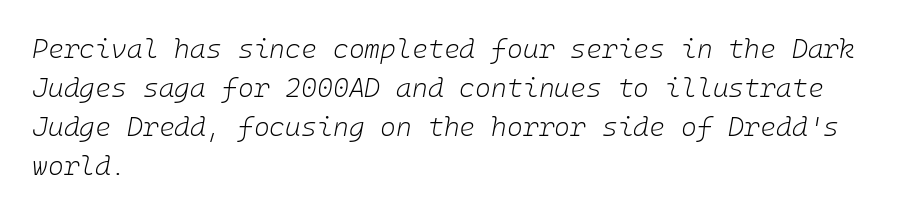
One-word summary of the alignment: left. Is the letter spacing exaggerated? No — it looks like the ordinary default. The space between consecutive lines is moderate. Looking at the ascenders, they clearly lean. The string is rendered with underlining switched off. No heavy texture on the line: the type isn't bold.
